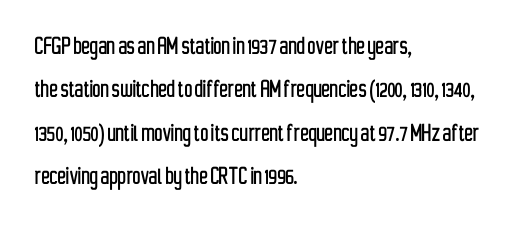
The image shows 28 px condensed sans-serif type, upright; set left-aligned, normal line spacing (1.55x), normal letter spacing, not underlined; low stroke contrast and a medium x-height.
